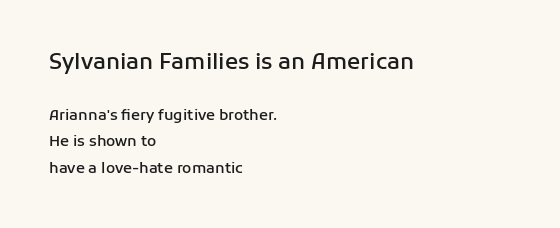
Q: Is the text bold? A: Semi-bold.
Q: Is the text italic (slanted)? A: No, it is upright.
Q: Is the text underlined? A: No.
Q: How is the paragraph aligned? A: Left-aligned.
Q: Is the spacing between letters normal or unusually wide? A: Normal.
Q: Which block of text is set in a larger size, the first (top) or the second (bottom)? A: The first (top) one.
